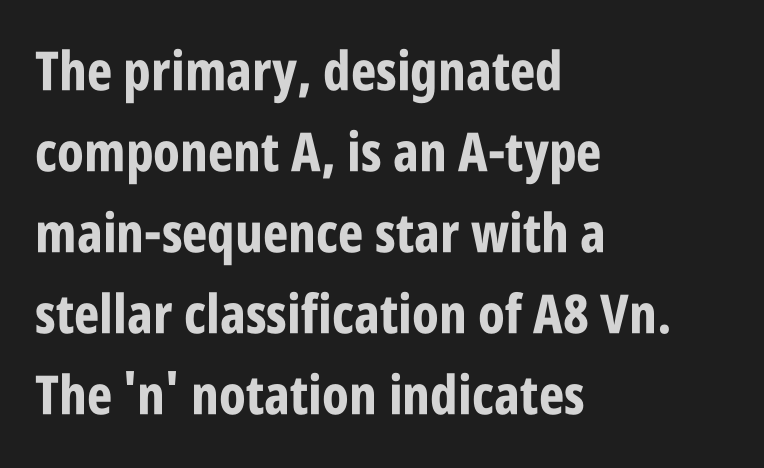
Q: Is the text bold? A: Yes.
Q: Is the text italic (slanted)? A: No, it is upright.
Q: Is the typeface a serif or a sans-serif typeface? A: Sans-serif.
Q: Is the text underlined? A: No.
Q: How is the paragraph aligned? A: Left-aligned.
Q: Is the spacing between letters normal or unusually wide? A: Normal.
Q: Is the spacing between lines tight, normal or loose? A: Normal.
Q: Width (condensed, normal, or wide)? A: Condensed.
Q: Stroke contrast? A: Low.
Q: x-height? A: Large.
Q: Monospaced? A: No.
